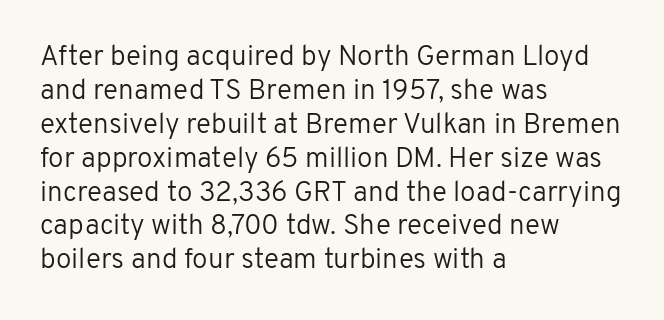
The image shows 28 px regular-weight sans-serif type, upright; set left-aligned, line spacing 1.21x, normal letter spacing, not underlined; low stroke contrast and a medium x-height.
